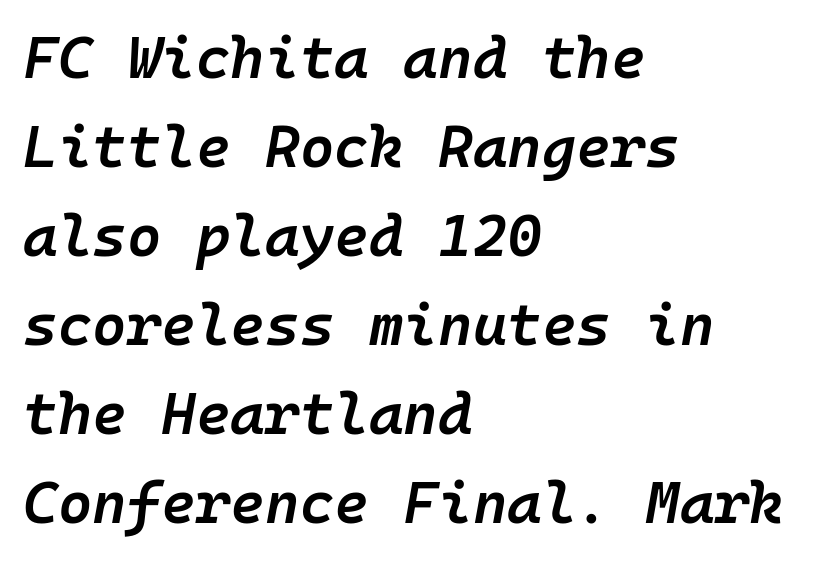
{"italic": "yes", "lean": "right", "slant_degrees": 10, "bold": "semi", "weight": "semibold", "width": "normal", "stroke_contrast": "low", "x_height": "medium", "monospaced": "yes", "underline": "no", "align": "left", "line_spacing": "normal", "line_spacing_ratio": 1.51, "letter_spacing": "normal", "letter_spacing_em": 0.0, "glyph_px": 59}
